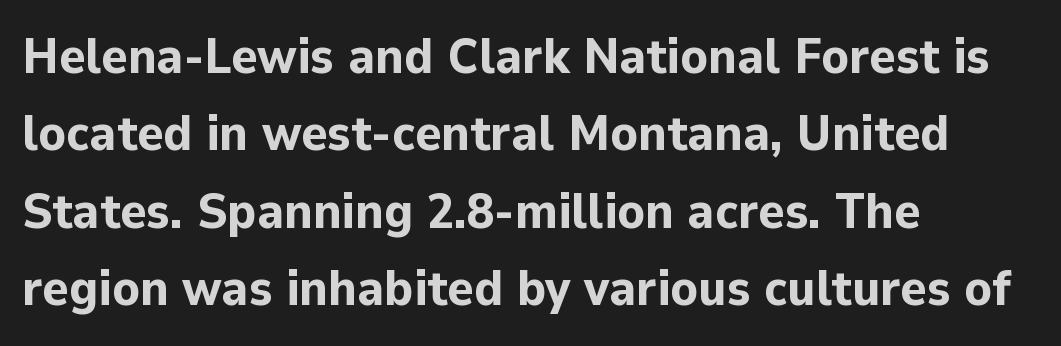
The image shows 50 px bold sans-serif type, upright; set left-aligned, normal line spacing (1.55x), normal letter spacing, not underlined; low stroke contrast and a medium x-height.
